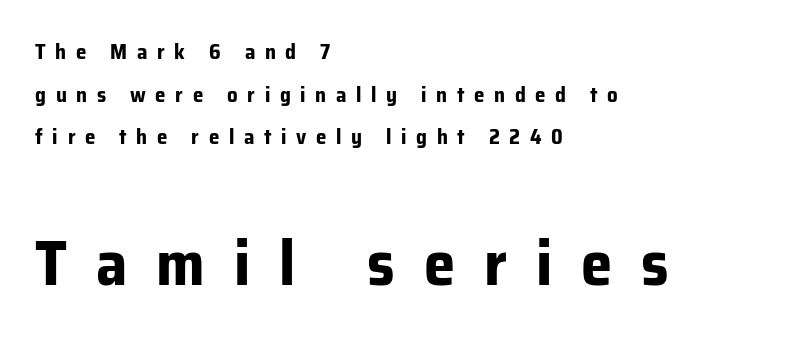
Strokes here are thick enough to call this a true bold. Line spacing here is loose. The rendering uses natural spacing where letterforms have individual widths. Alignment: flush left. No word sits above an underline. Posture: vertical.
